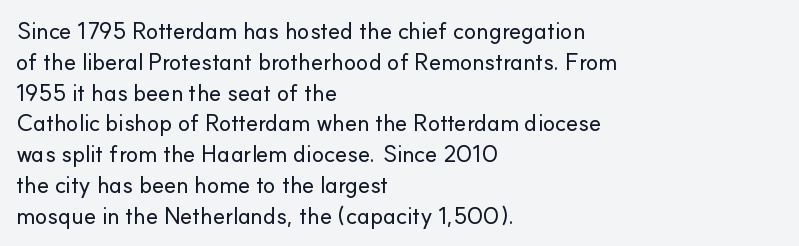
Q: Is the text italic (slanted)? A: No, it is upright.
Q: Is the text underlined? A: No.
Q: How is the paragraph aligned? A: Left-aligned.
Q: Is the spacing between letters normal or unusually wide? A: Normal.
Q: Is the spacing between lines tight, normal or loose? A: Normal.
